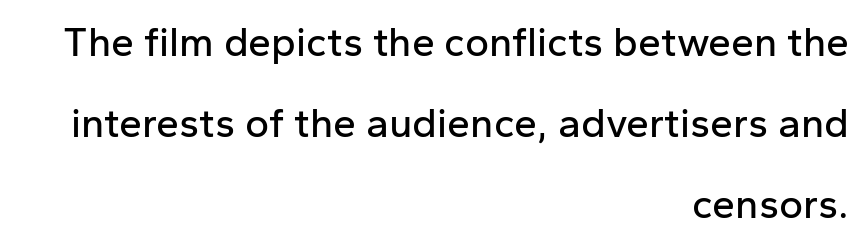
{"serif": "no", "italic": "no", "width": "normal", "stroke_contrast": "low", "x_height": "medium", "monospaced": "no", "underline": "no", "align": "right", "line_spacing": "loose", "line_spacing_ratio": 1.97, "letter_spacing": "normal", "letter_spacing_em": 0.0, "glyph_px": 41}
